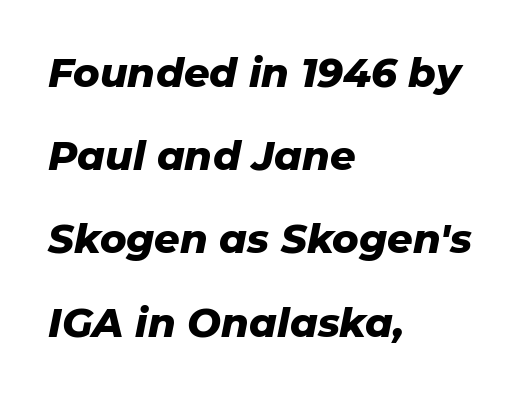
{"italic": "yes", "lean": "right", "slant_degrees": 11, "bold": "yes", "weight": "heavy", "width": "normal", "stroke_contrast": "low", "x_height": "medium", "monospaced": "no", "underline": "no", "align": "left", "line_spacing": "loose", "line_spacing_ratio": 2.08, "letter_spacing": "normal", "letter_spacing_em": 0.0, "glyph_px": 40}
